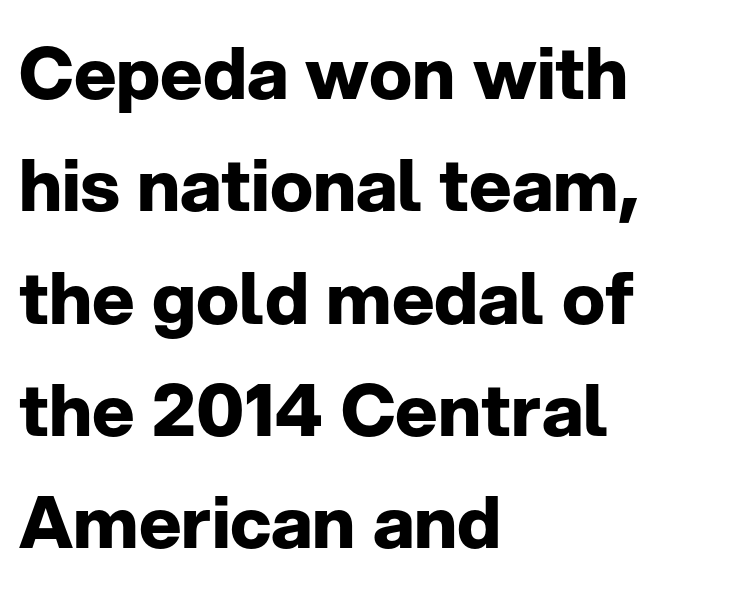
The image shows 72 px bold sans-serif type, upright; set left-aligned, normal line spacing (1.56x), normal letter spacing, not underlined; low stroke contrast and a medium x-height.
